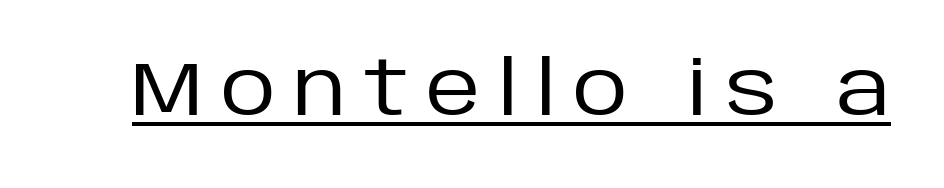
{"serif": "no", "italic": "no", "bold": "no", "weight": "regular", "width": "normal", "stroke_contrast": "low", "x_height": "large", "monospaced": "no", "underline": "yes", "letter_spacing": "wide", "letter_spacing_em": 0.23, "glyph_px": 76}
